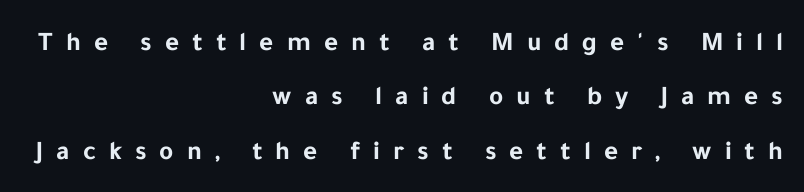
{"italic": "no", "bold": "yes", "underline": "no", "align": "right", "line_spacing": "loose", "line_spacing_ratio": 2.01, "letter_spacing": "wide", "letter_spacing_em": 0.48, "glyph_px": 27}
